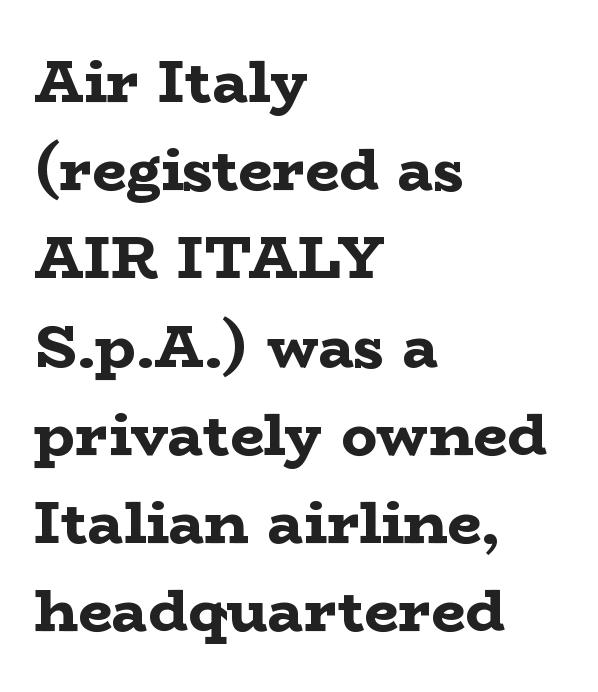
{"serif": "yes", "italic": "no", "bold": "yes", "weight": "bold", "width": "wide", "stroke_contrast": "low", "x_height": "medium", "monospaced": "no", "underline": "no", "align": "left", "line_spacing": "normal", "line_spacing_ratio": 1.47, "letter_spacing": "normal", "letter_spacing_em": 0.0, "glyph_px": 60}
